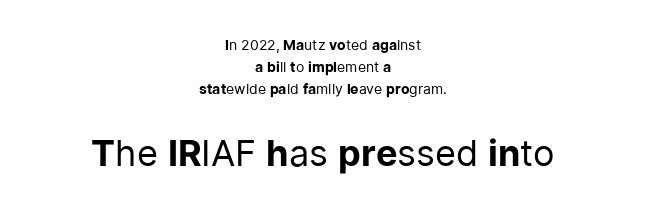
These lines were composed using upright roman letters. Is the block centered? Yes — each line is placed symmetrically about the middle. Think standard paragraph weight, or any step lighter than that. The type family on display is of the sans-serif kind.
